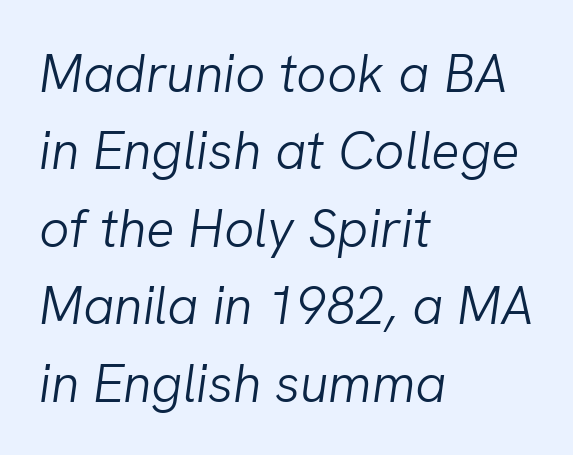
Type without underlining. Compared with a centered layout, this one pins lines to the left instead. An italicized treatment has been applied to the whole sample. Does the leading feel generous? No, just average. The tracking reads as untouched default to a designer's eye.
